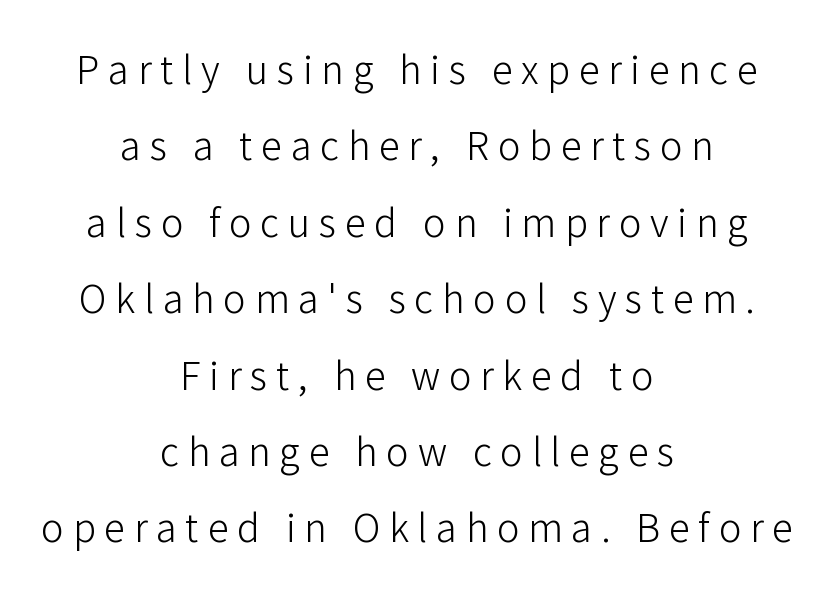
Q: Is the text bold? A: No.
Q: Is the text italic (slanted)? A: No, it is upright.
Q: Is the typeface a serif or a sans-serif typeface? A: Sans-serif.
Q: Is the text underlined? A: No.
Q: How is the paragraph aligned? A: Centered.
Q: Is the spacing between letters normal or unusually wide? A: Unusually wide.
Q: Is the spacing between lines tight, normal or loose? A: Loose.
Q: Width (condensed, normal, or wide)? A: Normal.
Q: Stroke contrast? A: Low.
Q: x-height? A: Medium.
Q: Monospaced? A: No.
